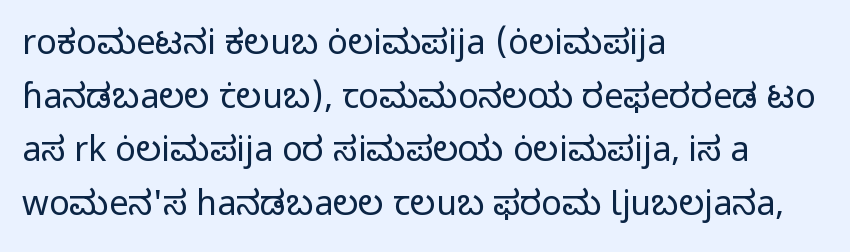
Q: Is the text bold? A: No.
Q: Is the text italic (slanted)? A: No, it is upright.
Q: Is the typeface a serif or a sans-serif typeface? A: Sans-serif.
Q: Is the text underlined? A: No.
Q: How is the paragraph aligned? A: Left-aligned.
Q: Is the spacing between letters normal or unusually wide? A: Normal.
Q: Is the spacing between lines tight, normal or loose? A: Normal.
Q: Width (condensed, normal, or wide)? A: Normal.
Q: Stroke contrast? A: Low.
Q: x-height? A: Medium.
Q: Monospaced? A: No.
